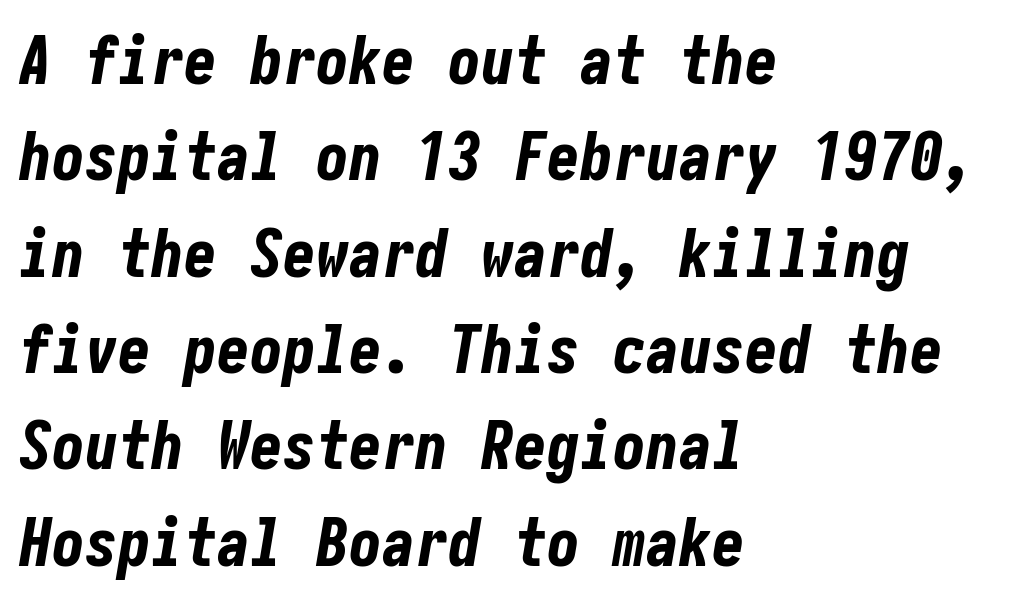
{"italic": "yes", "lean": "right", "slant_degrees": 10, "bold": "yes", "weight": "bold", "width": "condensed", "stroke_contrast": "low", "x_height": "medium", "underline": "no", "align": "left", "line_spacing": "normal", "line_spacing_ratio": 1.46, "letter_spacing": "normal", "letter_spacing_em": 0.0, "glyph_px": 66}
